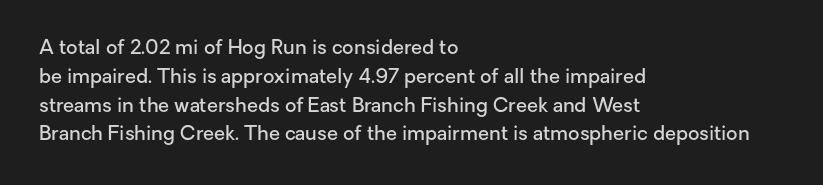
Anything drawn beneath the words? Only blank space. The line-height multiplier appears to be the usual default. Rendered with straight, roman letterforms. Each word holds together tightly as a unit, with standard inter-letter gaps. Every letter is mildly thick-stroked: semibold rather than bold. The paragraph has a hard left edge and a soft right edge.
